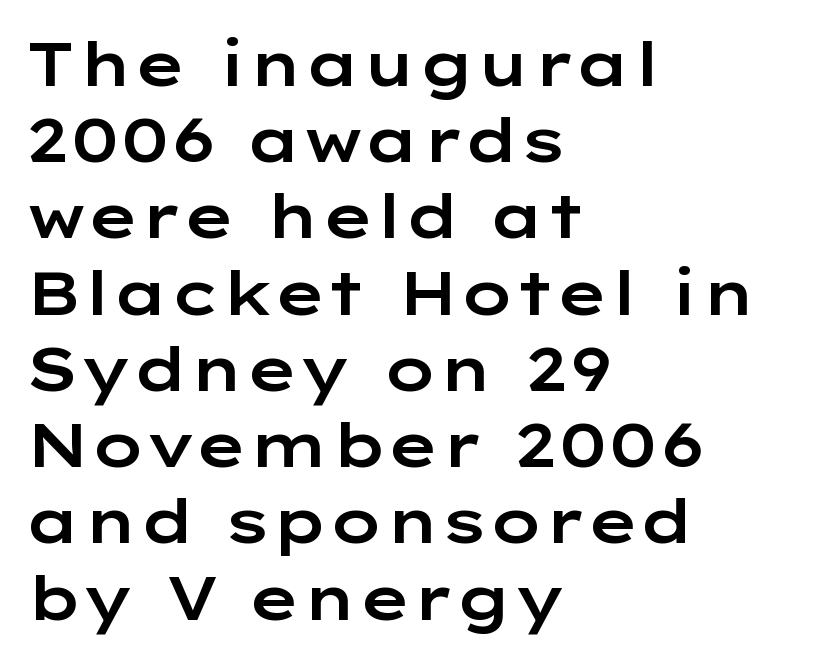
The image shows 61 px wide sans-serif type, upright; set left-aligned, normal line spacing (1.25x), normal letter spacing, not underlined; low stroke contrast and a medium x-height.
